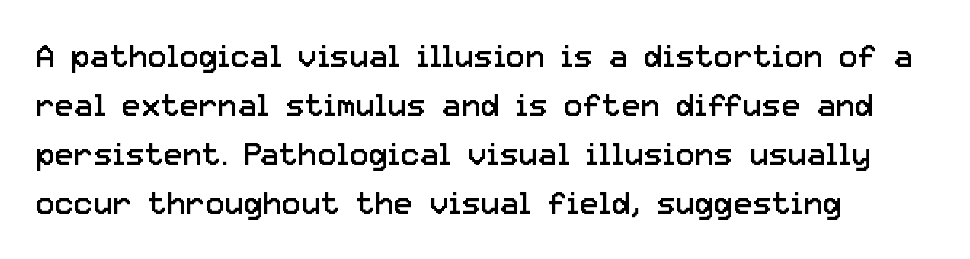
The image shows 32 px regular-weight sans-serif type, upright; set left-aligned, normal line spacing (1.53x), normal letter spacing, not underlined; low stroke contrast and a medium x-height.
